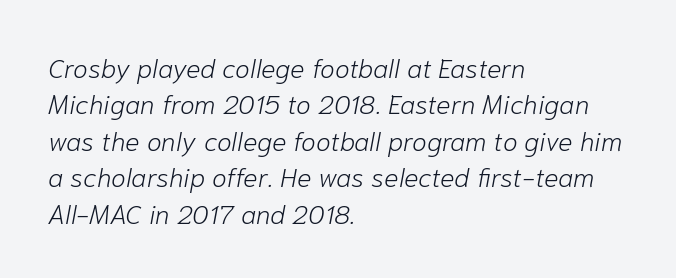
The rendering keeps characters at their native spacing. Heaviness? Minimal to ordinary, like unemphasized prose. Students, observe: this is what conventionally led text looks like. There's an unmistakable incline to the writing here. Horizontally, the lines are justified to the leading edge only. Has an underline been added? It has not.
